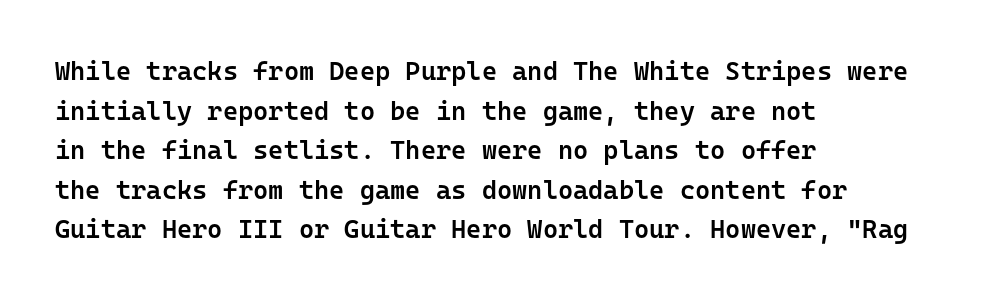
If you measured baseline to baseline, you'd find a middling distance. The typesetting leans somewhat heavy: a semibold. Which margin do the lines hug? The left one — the right edge is uneven. The font's upright variant was chosen for this text.
